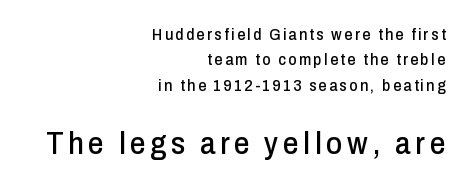
Q: Is the text italic (slanted)? A: No, it is upright.
Q: Is the typeface a serif or a sans-serif typeface? A: Sans-serif.
Q: Is the text underlined? A: No.
Q: How is the paragraph aligned? A: Right-aligned.
Q: Is the spacing between lines tight, normal or loose? A: Normal.
Q: Which block of text is set in a larger size, the first (top) or the second (bottom)? A: The second (bottom) one.
Q: Width (condensed, normal, or wide)? A: Condensed.
Q: Stroke contrast? A: Low.
Q: x-height? A: Medium.
Q: Monospaced? A: No.
